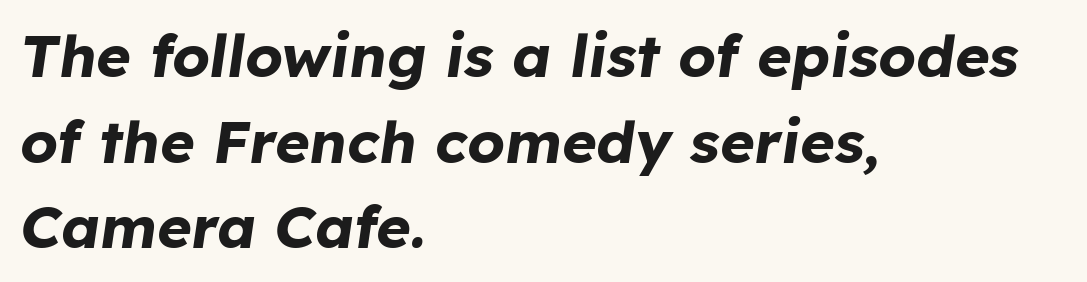
The image shows 59 px bold type, italic (leaning right); set left-aligned, normal line spacing (1.45x), normal letter spacing, not underlined; low stroke contrast and a medium x-height.
